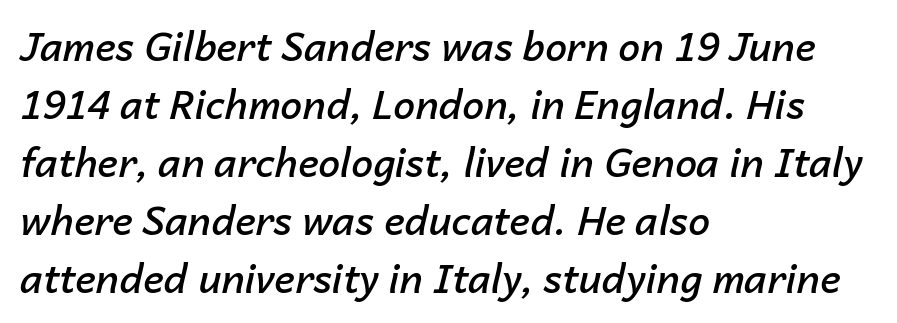
In CSS terms this would be text-align: left. The passage shown is semibold, sitting just below true bold. Compared with typical body copy, the letter spacing here is the same. Italic: yes, the glyphs are oblique. Varying glyph widths throughout — classic text-font behaviour.
